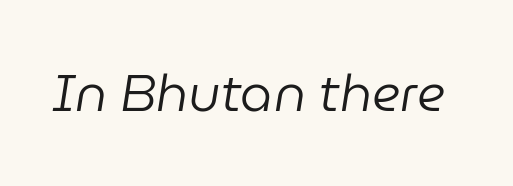
Q: Is the text bold? A: No.
Q: Is the text italic (slanted)? A: Yes, it leans right by about 9 degrees.
Q: Is the text underlined? A: No.
Q: Is the spacing between letters normal or unusually wide? A: Normal.
Q: Width (condensed, normal, or wide)? A: Normal.
Q: Stroke contrast? A: Low.
Q: x-height? A: Medium.
Q: Monospaced? A: No.
